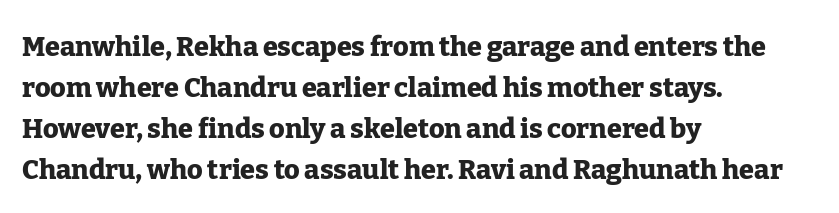
The image shows 27 px bold type, upright; set left-aligned, normal line spacing (1.52x), normal letter spacing, not underlined.
